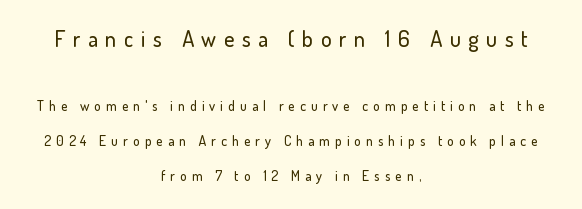
The image shows 22 px text type, upright; set centered, loose line spacing (2.48x), unusually wide letter spacing (+0.35 em), not underlined; the first (top) block is 1.57x larger.
